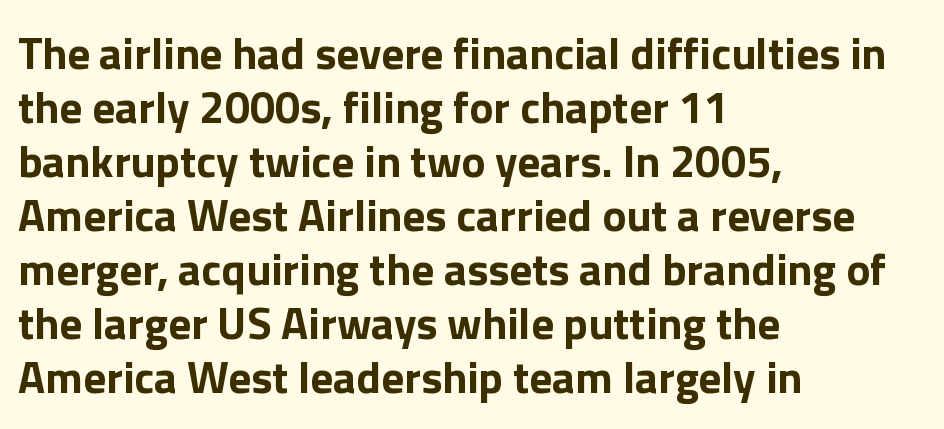
The image shows 45 px bold sans-serif type, upright; set left-aligned, line spacing 1.2x, normal letter spacing, not underlined; low stroke contrast and a medium x-height.
